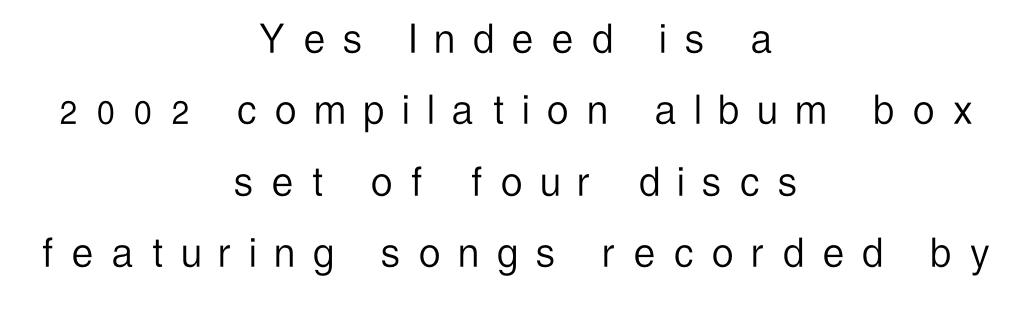
{"serif": "no", "italic": "no", "bold": "no", "weight": "light", "width": "condensed", "stroke_contrast": "low", "x_height": "medium", "monospaced": "no", "underline": "no", "align": "center", "line_spacing": "normal", "line_spacing_ratio": 1.52, "letter_spacing": "wide", "letter_spacing_em": 0.41, "glyph_px": 47}
